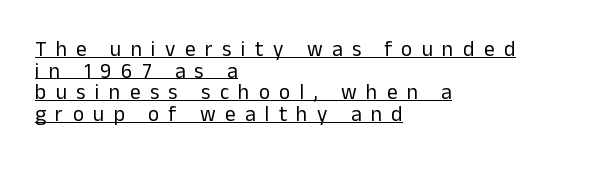
{"italic": "no", "bold": "no", "underline": "yes", "align": "left", "line_spacing": "tight", "line_spacing_ratio": 1.03, "letter_spacing": "wide", "letter_spacing_em": 0.45, "glyph_px": 21}
